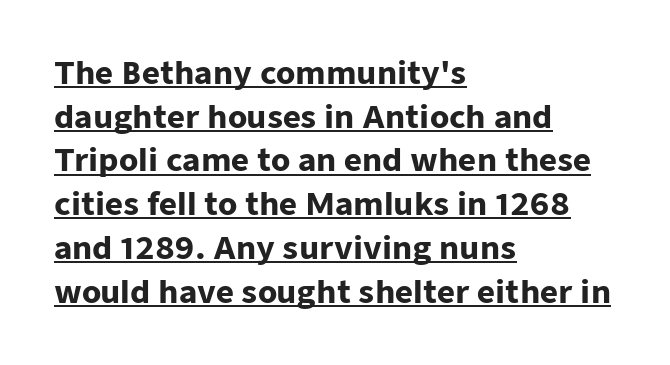
The image shows 31 px heavy sans-serif type, upright; set left-aligned, normal line spacing (1.41x), normal letter spacing, underlined; low stroke contrast and a medium x-height.
